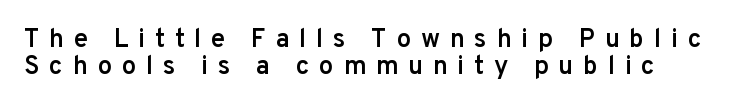
The image shows 26 px text type, upright; set tight line spacing (1.04x), unusually wide letter spacing (+0.37 em), not underlined.
